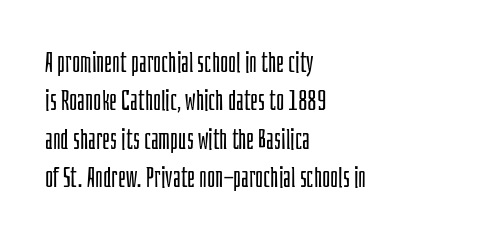
{"serif": "no", "italic": "no", "bold": "no", "weight": "light", "width": "condensed", "stroke_contrast": "low", "x_height": "large", "monospaced": "no", "underline": "no", "align": "left", "line_spacing": "normal", "line_spacing_ratio": 1.37, "letter_spacing": "normal", "letter_spacing_em": 0.0, "glyph_px": 28}
